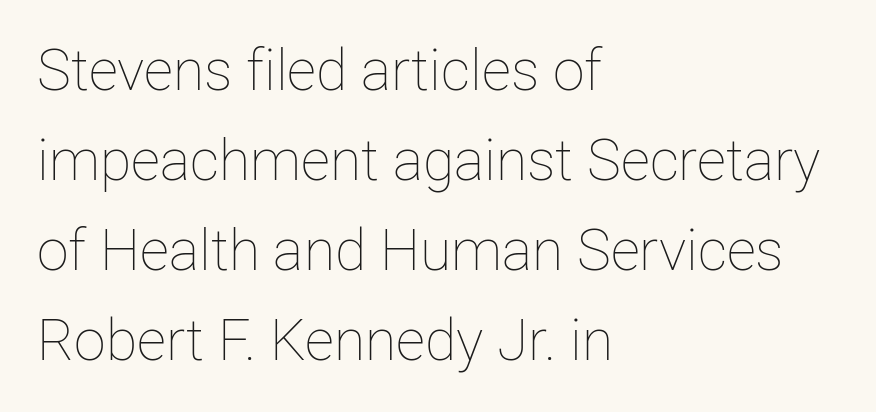
The image shows 57 px thin type, upright; set left-aligned, normal line spacing (1.58x), normal letter spacing, not underlined; low stroke contrast and a medium x-height.
